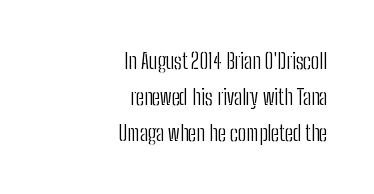
The image shows 22 px text type, upright; set right-aligned, normal line spacing (1.64x), normal letter spacing, not underlined.
